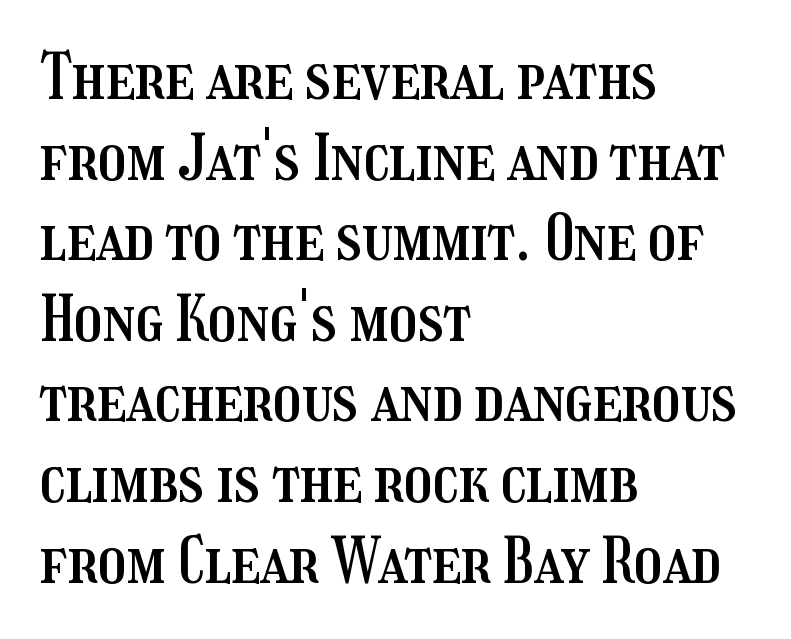
Italic? Not at all — the glyphs are vertical. Clear beneath every line of the passage. Evenly set lines give the paragraph a standard silhouette. There is no visible air inserted between adjacent glyphs. Varying glyph widths throughout — classic text-font behaviour. Alignment: flush left.
